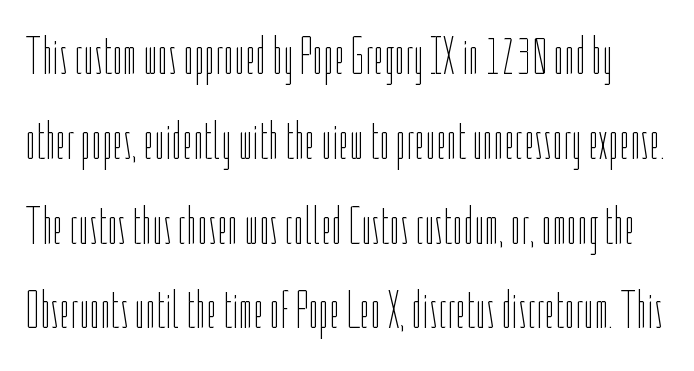
The image shows 54 px thin, condensed type, upright; set normal line spacing (1.57x), normal letter spacing, not underlined; low stroke contrast and a medium x-height.
